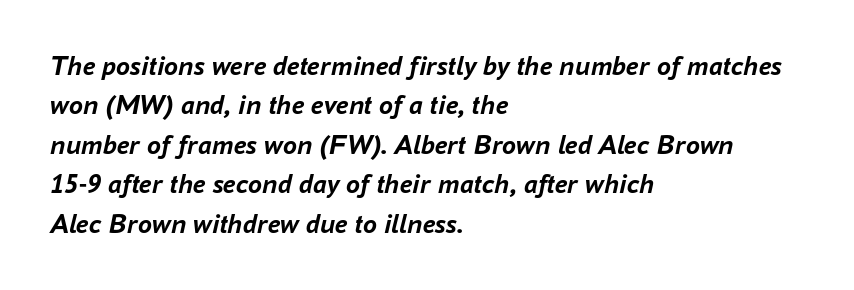
Q: Is the text bold? A: Yes.
Q: Is the text italic (slanted)? A: Yes, it leans right by about 16 degrees.
Q: Is the text underlined? A: No.
Q: How is the paragraph aligned? A: Left-aligned.
Q: Is the spacing between letters normal or unusually wide? A: Normal.
Q: Is the spacing between lines tight, normal or loose? A: Normal.
Q: Width (condensed, normal, or wide)? A: Normal.
Q: Stroke contrast? A: Low.
Q: x-height? A: Medium.
Q: Monospaced? A: No.
